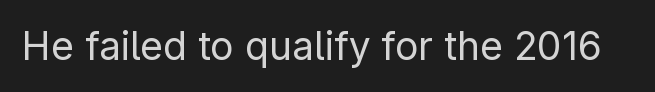
The image shows 39 px regular-weight sans-serif type, upright; set normal letter spacing, not underlined; low stroke contrast and a medium x-height.
